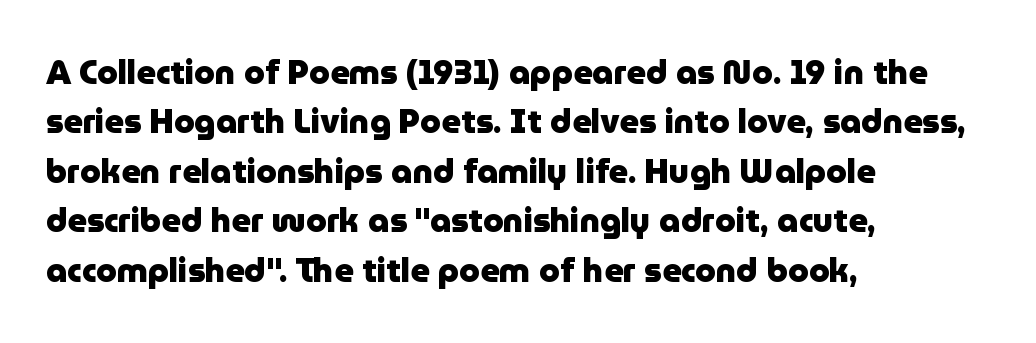
{"serif": "no", "italic": "no", "bold": "yes", "weight": "heavy", "width": "normal", "stroke_contrast": "low", "x_height": "medium", "monospaced": "no", "underline": "no", "align": "left", "line_spacing": "normal", "line_spacing_ratio": 1.5, "letter_spacing": "normal", "letter_spacing_em": 0.0, "glyph_px": 33}
